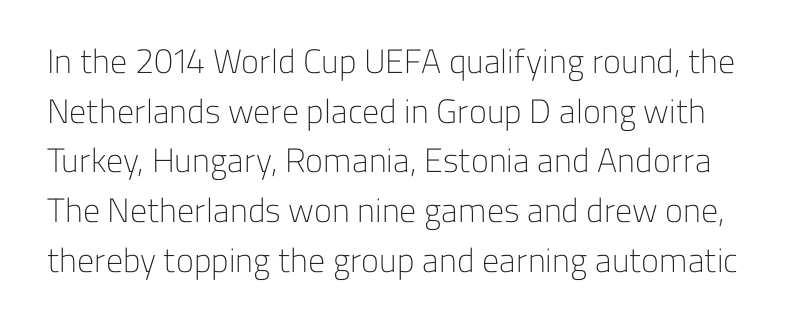
Q: Is the text bold? A: No.
Q: Is the text italic (slanted)? A: No, it is upright.
Q: Is the typeface a serif or a sans-serif typeface? A: Sans-serif.
Q: Is the text underlined? A: No.
Q: Is the spacing between letters normal or unusually wide? A: Normal.
Q: Is the spacing between lines tight, normal or loose? A: Normal.
Q: Width (condensed, normal, or wide)? A: Normal.
Q: Stroke contrast? A: Low.
Q: x-height? A: Medium.
Q: Monospaced? A: No.
